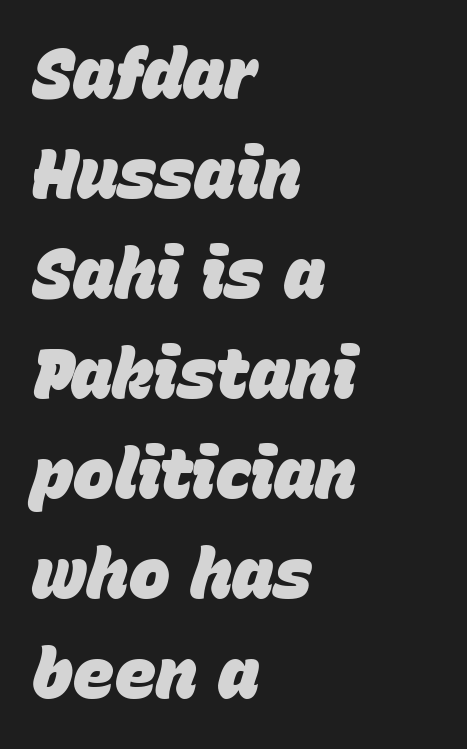
The image shows 69 px heavy type, italic (leaning right); set left-aligned, normal line spacing (1.45x), normal letter spacing, not underlined; low stroke contrast and a large x-height.
